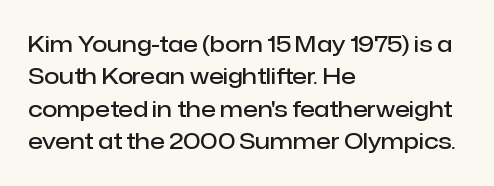
One glance says typical: line gaps are just what's usual. Type without underlining. The passage is arranged the way most books set body copy — flush left. The passage shown has conventional tracking throughout.
